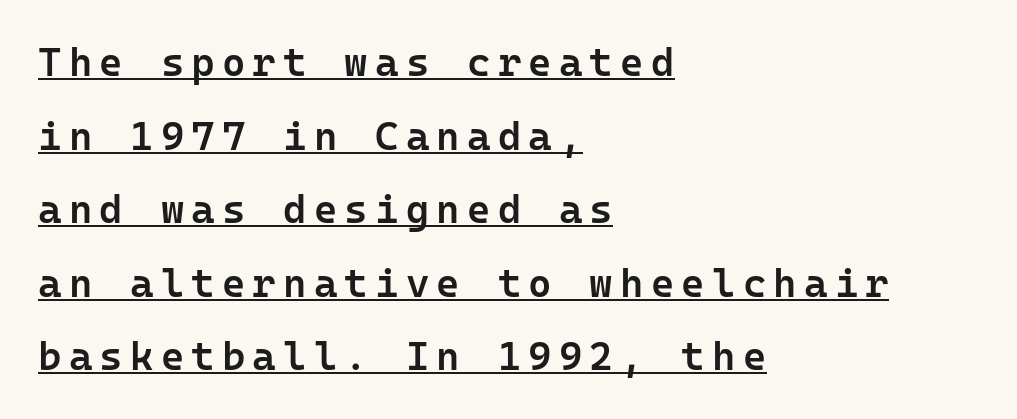
{"serif": "no", "italic": "no", "bold": "semi", "weight": "semibold", "width": "normal", "stroke_contrast": "low", "x_height": "medium", "monospaced": "yes", "underline": "yes", "align": "left", "line_spacing_ratio": 1.84, "glyph_px": 40}
